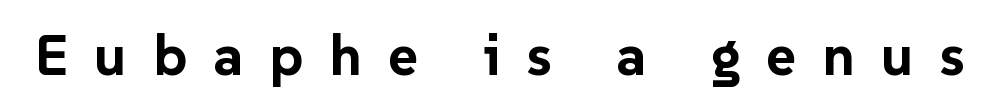
Plenty of ink on the page — the face is bold. This sample has the flowing, uneven cadence of proportional lettering. Caption: expanded tracking, letters set apart. A roman cut, with each character standing at attention. Anything drawn beneath the words? Only blank space. This rendering employs a face without finishing strokes, i.e., a sans-serif.
